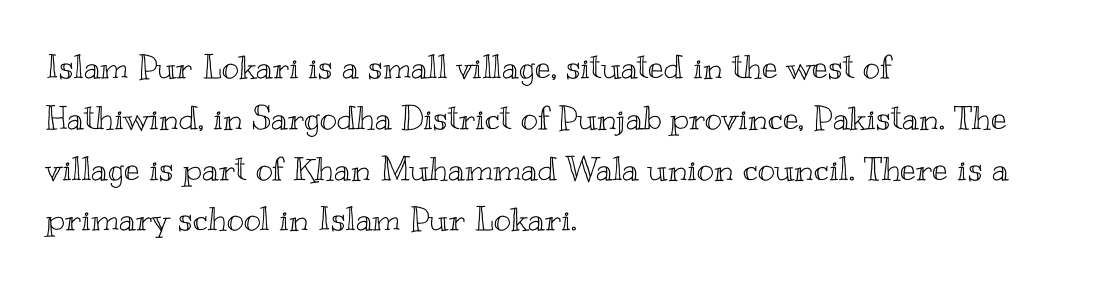
This rendering features lettering with no underline. Spacing between characters is what you'd get straight out of the box. You could not count columns in this text — the font is proportionally spaced. Line beginnings align vertically; line endings do not. In terms of posture, this sample is upright. How would I describe the line gaps? Plain and ordinary.
